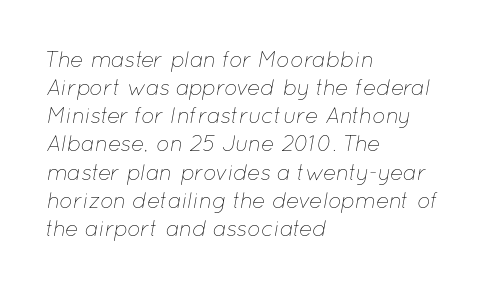
The image shows 22 px text type, italic (leaning right); set left-aligned, normal line spacing (1.28x), normal letter spacing, not underlined.
